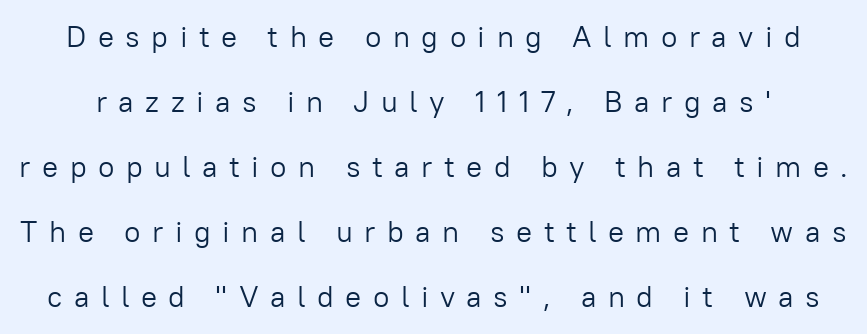
The letters look calm and open, with moderate or lighter stems. When letters stand straight like this, we call the style roman or upright. These lines have a slow, spaced-out rhythm from letter to letter. The passage shown is typed in a proportional face where columns would drift.
